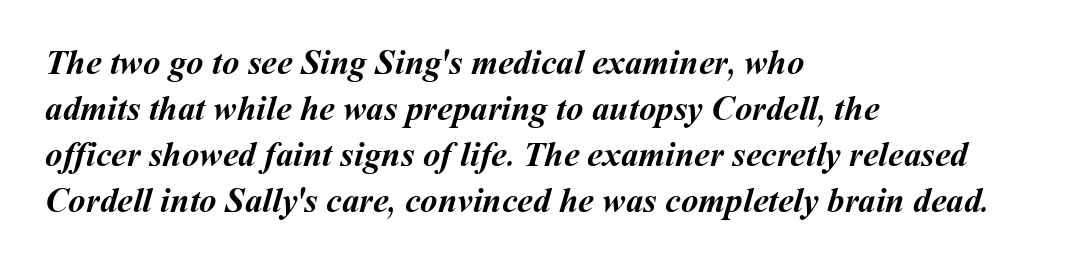
{"bold": "yes", "weight": "semibold", "width": "normal", "stroke_contrast": "medium", "x_height": "medium", "monospaced": "no", "underline": "no", "align": "left", "line_spacing": "normal", "line_spacing_ratio": 1.31, "letter_spacing": "normal", "letter_spacing_em": 0.0, "glyph_px": 35}
